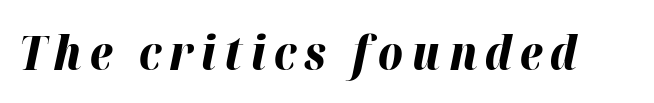
{"italic": "yes", "lean": "right", "slant_degrees": 12, "bold": "yes", "weight": "bold", "width": "normal", "stroke_contrast": "high", "x_height": "medium", "monospaced": "no", "underline": "no", "glyph_px": 47}
